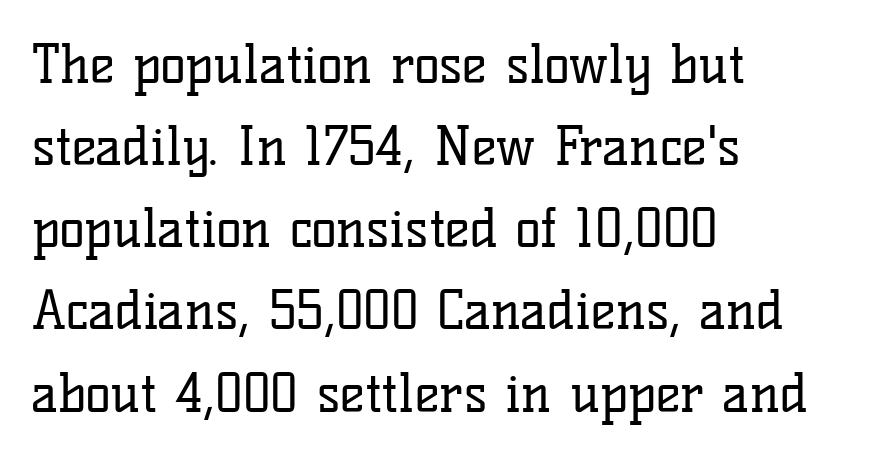
The image shows 53 px regular-weight serif type, upright; set left-aligned, normal line spacing (1.55x), normal letter spacing, not underlined; low stroke contrast and a medium x-height.
